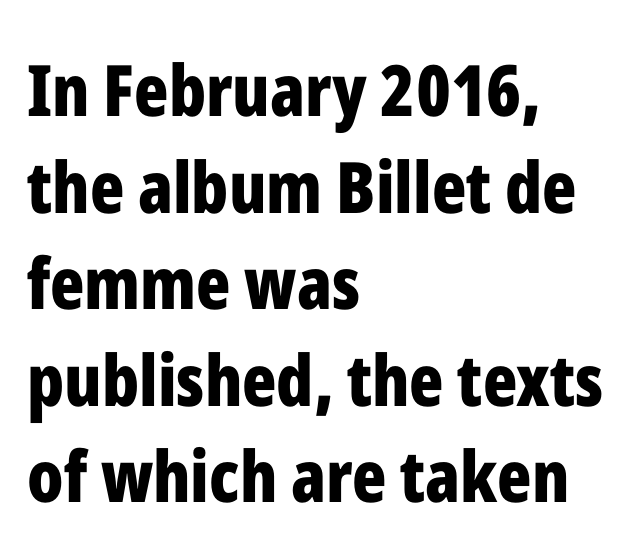
Q: Is the text bold? A: Yes.
Q: Is the text italic (slanted)? A: No, it is upright.
Q: Is the typeface a serif or a sans-serif typeface? A: Sans-serif.
Q: Is the text underlined? A: No.
Q: How is the paragraph aligned? A: Left-aligned.
Q: Is the spacing between letters normal or unusually wide? A: Normal.
Q: Is the spacing between lines tight, normal or loose? A: Normal.
Q: Width (condensed, normal, or wide)? A: Condensed.
Q: Stroke contrast? A: Low.
Q: x-height? A: Medium.
Q: Monospaced? A: No.
